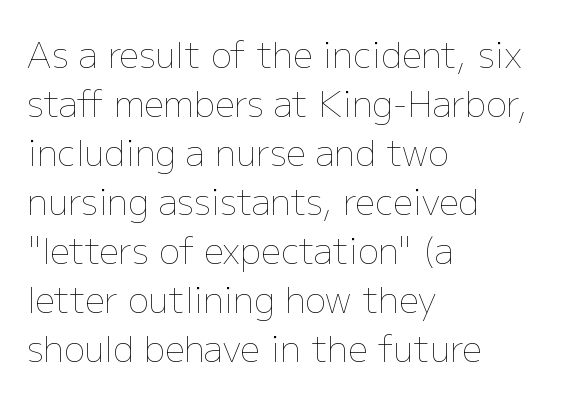
The typeface has the unassuming heft of standard copy or less. The gaps between neighbouring characters are ordinary and unremarkable. Looks like regular typesetting: each glyph gets only the width it needs. The gap between lines stays unmarked.
